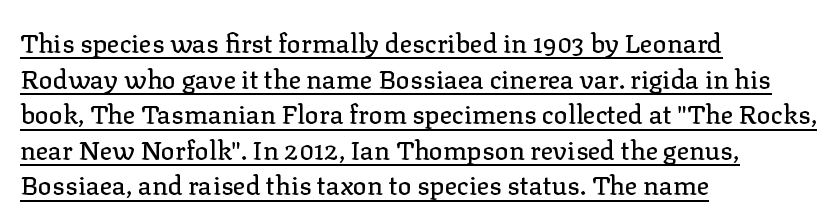
These characters rest on top of a visible drawn line. Summary of vertical rhythm: regular, with standard interline spacing. A classic flush-left, rag-right setting is used for this passage. The typography opts for an upright posture over an oblique one. You could call the tracking neutral — neither tight nor loose.
